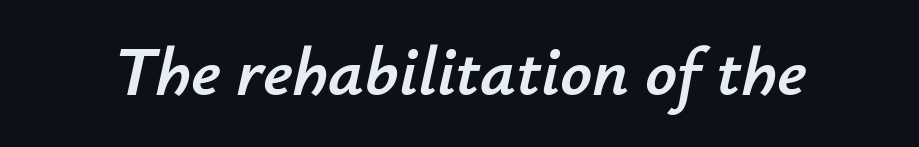
The image shows 70 px text type, italic (leaning right); set normal letter spacing, not underlined; low stroke contrast and a small x-height.
